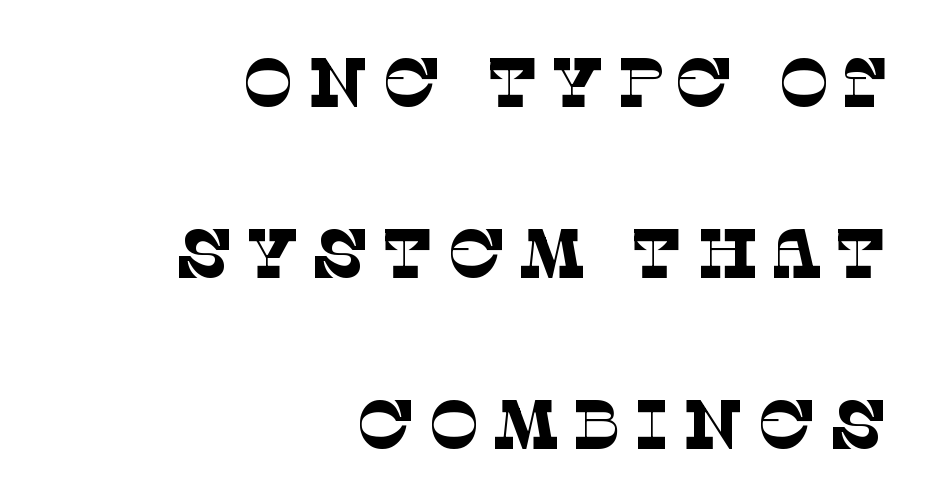
One glance says open: line gaps are wider than usual. You could not count columns in this text — the font is proportionally spaced. No extra ink here — the face is not bold. Horizontally, the lines are justified to the trailing edge only. Old-style or modern, the face here clearly has serifs.
